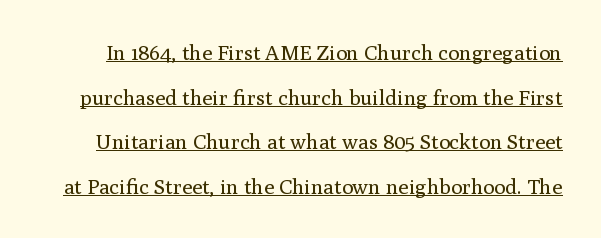
Emphasis is given by a line drawn under the lettering. The lettering stays uniformly vertical, giving the passage a roman look. Honestly, the rows look like they've been pulled way apart. This sample uses plain, unmodified letter spacing. The strokes carry an ordinary text weight at most.
